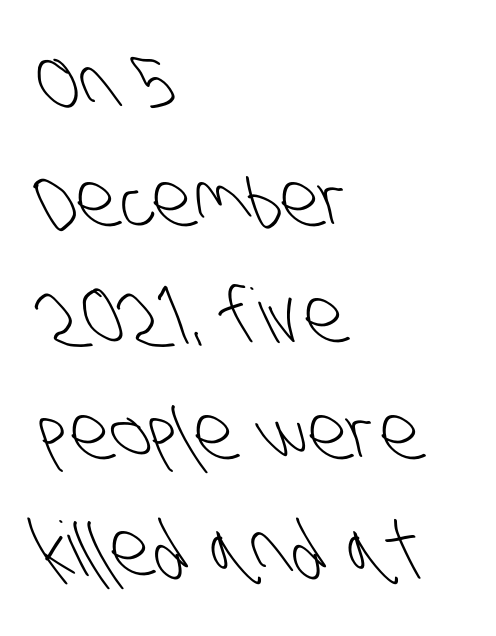
The rendering uses natural spacing where letterforms have individual widths. Short and long lines alike share a common starting point at left. Counters stay open thanks to moderate or lighter strokes. Notice how descenders clear the ascenders below comfortably — that's standard leading. The line texture is even and compact thanks to regular tracking.
